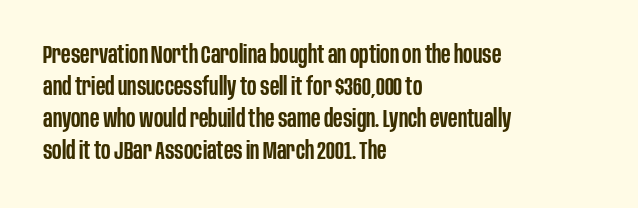
The foot of each line stays bare and open. Weight check: semibold — heavier than regular, not quite bold. Summary of vertical rhythm: regular, with standard interline spacing. Alignment: flush left.
